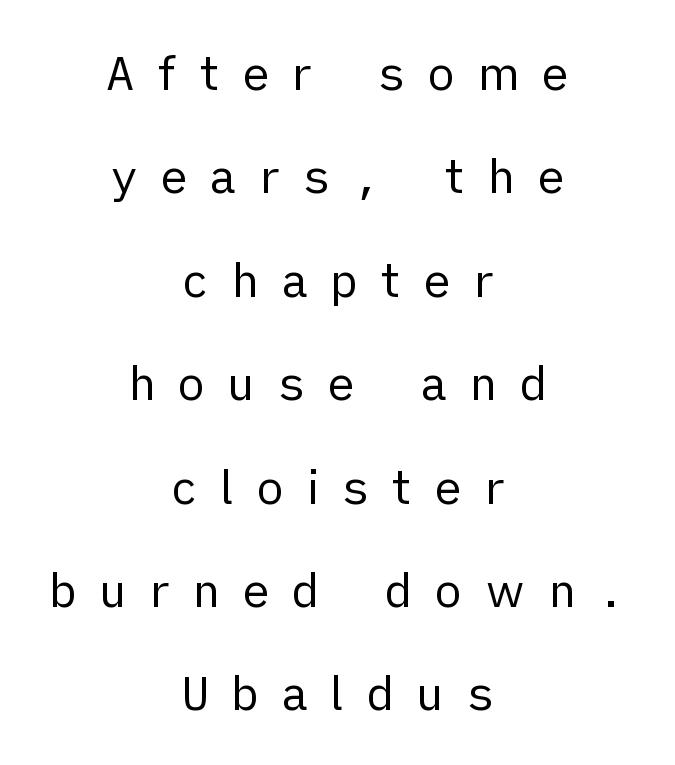
The image shows 47 px regular-weight sans-serif type, upright; set centered, loose line spacing (2.2x), unusually wide letter spacing (+0.46 em), not underlined; low stroke contrast and a medium x-height.
